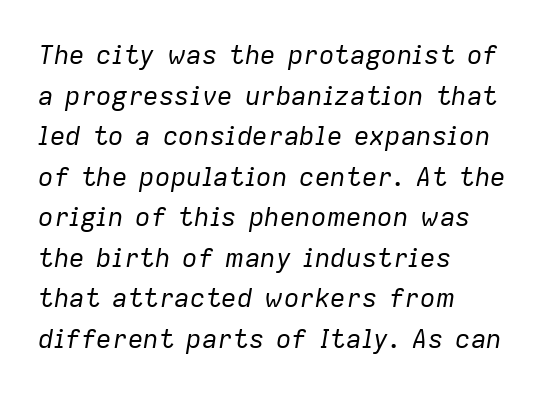
Q: Is the text bold? A: No.
Q: Is the text italic (slanted)? A: Yes, it leans right by about 9 degrees.
Q: Is the text underlined? A: No.
Q: How is the paragraph aligned? A: Left-aligned.
Q: Is the spacing between letters normal or unusually wide? A: Normal.
Q: Is the spacing between lines tight, normal or loose? A: Normal.
